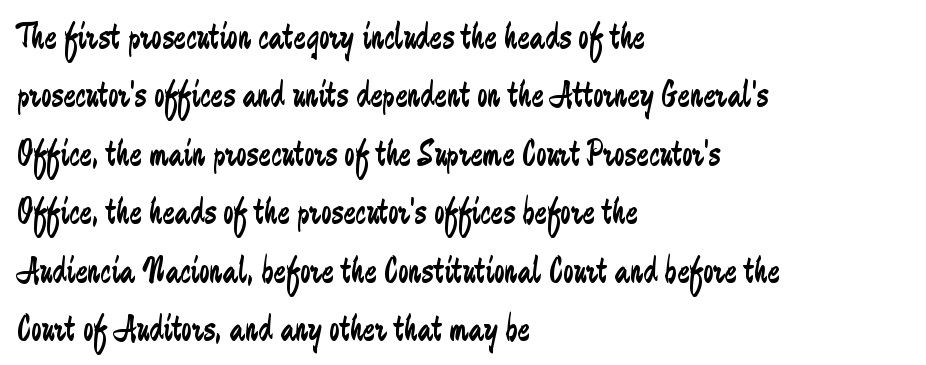
Q: Is the text bold? A: No.
Q: Is the text italic (slanted)? A: Yes.
Q: Is the typeface a serif or a sans-serif typeface? A: Sans-serif.
Q: Is the text underlined? A: No.
Q: How is the paragraph aligned? A: Left-aligned.
Q: Is the spacing between letters normal or unusually wide? A: Normal.
Q: Is the spacing between lines tight, normal or loose? A: Normal.
Q: Width (condensed, normal, or wide)? A: Condensed.
Q: Stroke contrast? A: Low.
Q: x-height? A: Medium.
Q: Monospaced? A: No.
